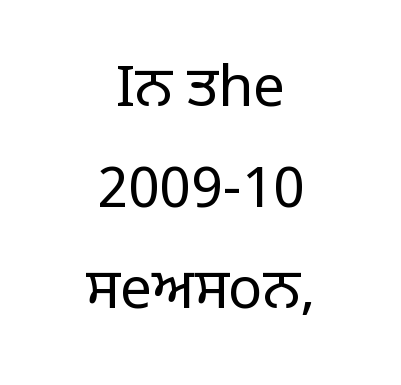
Q: Is the text bold? A: No.
Q: Is the text italic (slanted)? A: No, it is upright.
Q: Is the typeface a serif or a sans-serif typeface? A: Sans-serif.
Q: Is the text underlined? A: No.
Q: How is the paragraph aligned? A: Centered.
Q: Is the spacing between letters normal or unusually wide? A: Normal.
Q: Width (condensed, normal, or wide)? A: Normal.
Q: Stroke contrast? A: Low.
Q: x-height? A: Large.
Q: Monospaced? A: No.
